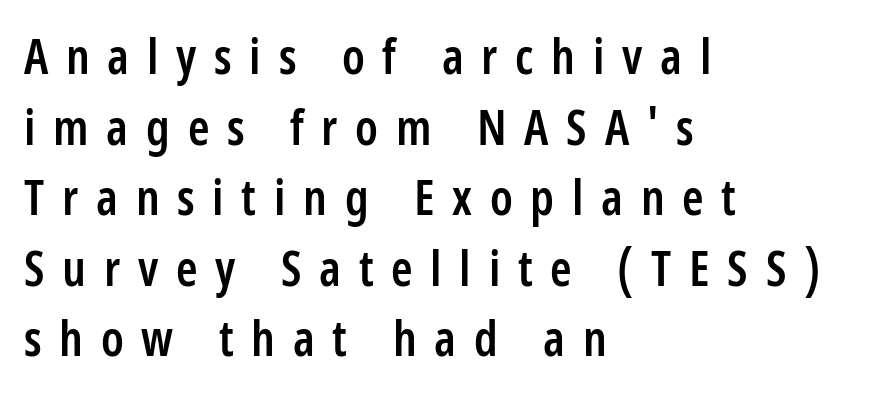
{"serif": "no", "italic": "no", "bold": "semi", "weight": "semibold", "width": "condensed", "stroke_contrast": "low", "x_height": "medium", "monospaced": "no", "underline": "no", "align": "left", "line_spacing": "normal", "line_spacing_ratio": 1.44, "letter_spacing": "wide", "letter_spacing_em": 0.36, "glyph_px": 49}
